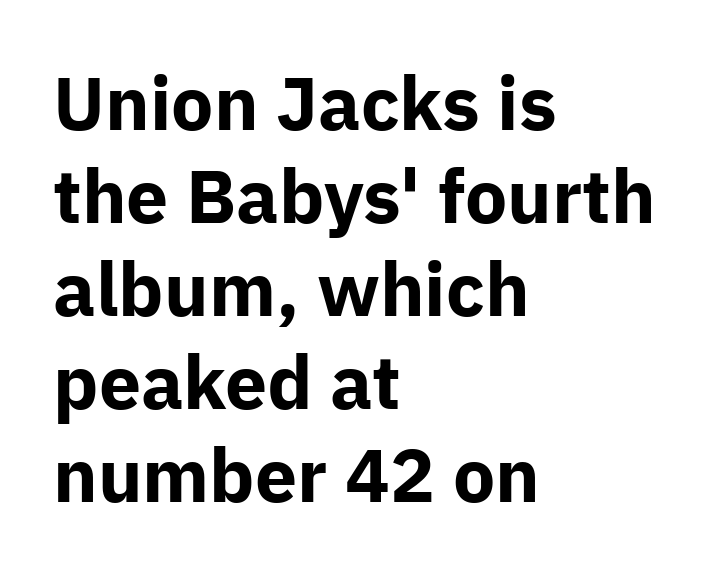
Honestly, there is no underline to notice here at all. Weight check: bold — yes, fully. The rendering uses natural spacing where letterforms have individual widths. Upright lettering throughout. How are the letters spaced? Ordinarily, with no added tracking. The compositor pushed each line to the left boundary.
